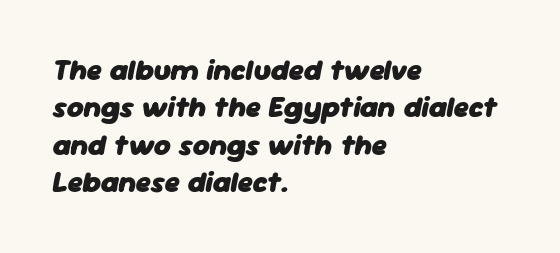
{"italic": "yes", "lean": "right", "slant_degrees": 11, "bold": "yes", "weight": "heavy", "width": "normal", "stroke_contrast": "low", "x_height": "medium", "monospaced": "no", "underline": "no", "align": "left", "line_spacing": "normal", "line_spacing_ratio": 1.29, "letter_spacing": "normal", "letter_spacing_em": 0.0, "glyph_px": 29}
